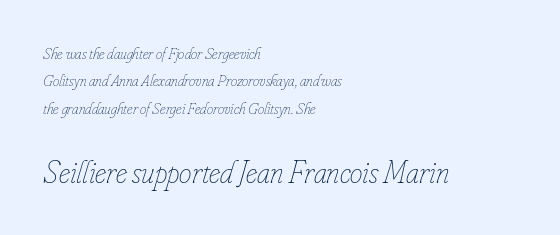
Q: Is the text bold? A: No.
Q: Is the text italic (slanted)? A: Yes, it leans right by about 16 degrees.
Q: Is the text underlined? A: No.
Q: How is the paragraph aligned? A: Left-aligned.
Q: Is the spacing between letters normal or unusually wide? A: Normal.
Q: Which block of text is set in a larger size, the first (top) or the second (bottom)? A: The second (bottom) one.
Q: Width (condensed, normal, or wide)? A: Condensed.
Q: Stroke contrast? A: Low.
Q: x-height? A: Small.
Q: Monospaced? A: No.
